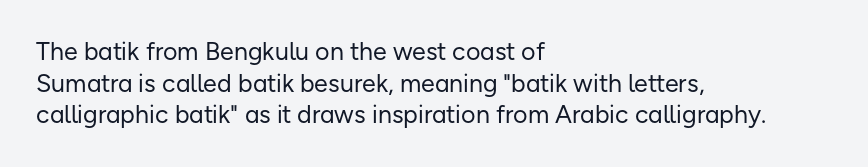
The characters are drawn with everyday or finer stroke widths. The string is rendered with underlining switched off. Leading matches the norm, producing a regular column. This sample uses plain, unmodified letter spacing.
